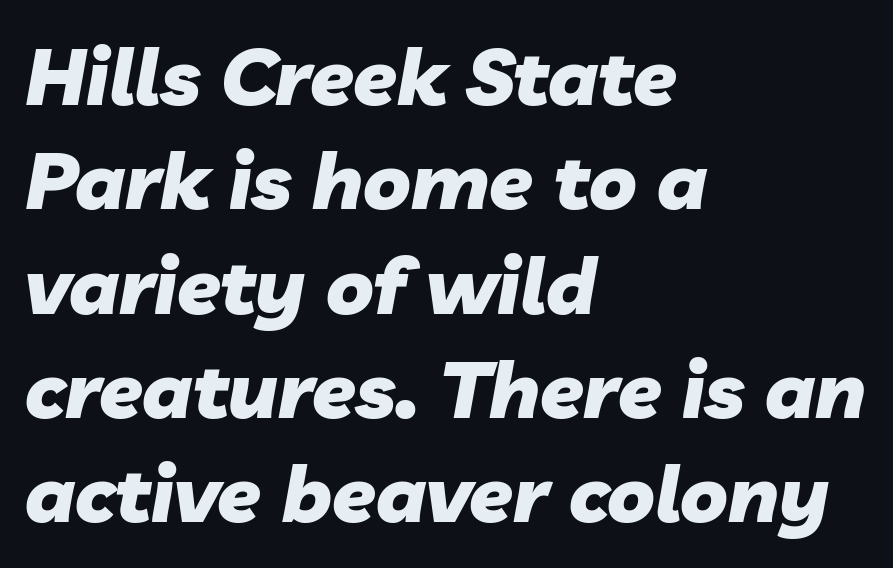
Q: Is the text bold? A: Yes.
Q: Is the text italic (slanted)? A: Yes, it leans right by about 10 degrees.
Q: Is the text underlined? A: No.
Q: How is the paragraph aligned? A: Left-aligned.
Q: Is the spacing between letters normal or unusually wide? A: Normal.
Q: Is the spacing between lines tight, normal or loose? A: Normal.
Q: Width (condensed, normal, or wide)? A: Normal.
Q: Stroke contrast? A: Low.
Q: x-height? A: Medium.
Q: Monospaced? A: No.
